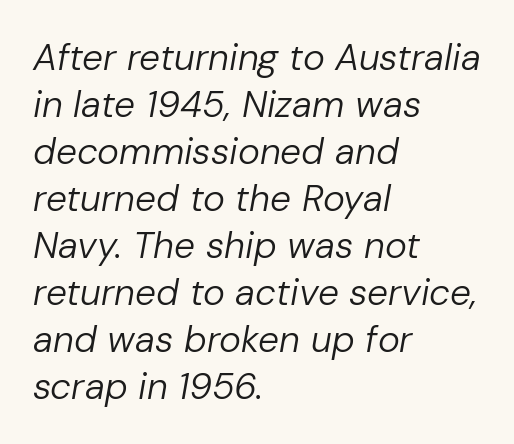
{"italic": "yes", "lean": "right", "slant_degrees": 10, "bold": "no", "weight": "regular", "width": "normal", "stroke_contrast": "low", "x_height": "medium", "monospaced": "no", "underline": "no", "align": "left", "line_spacing": "normal", "line_spacing_ratio": 1.27, "letter_spacing": "normal", "letter_spacing_em": 0.0, "glyph_px": 37}
